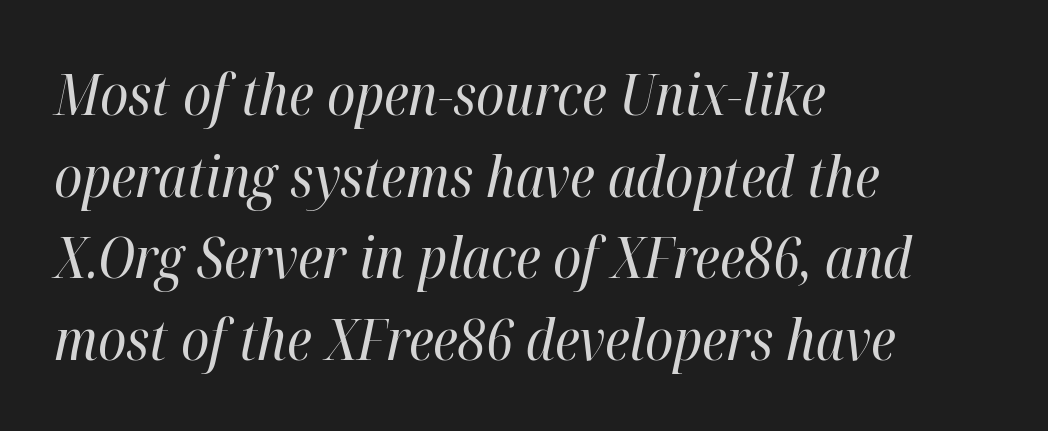
Q: Is the text bold? A: No.
Q: Is the text italic (slanted)? A: Yes, it leans right by about 12 degrees.
Q: Is the text underlined? A: No.
Q: How is the paragraph aligned? A: Left-aligned.
Q: Is the spacing between letters normal or unusually wide? A: Normal.
Q: Is the spacing between lines tight, normal or loose? A: Normal.
Q: Width (condensed, normal, or wide)? A: Condensed.
Q: Stroke contrast? A: High.
Q: x-height? A: Medium.
Q: Monospaced? A: No.
